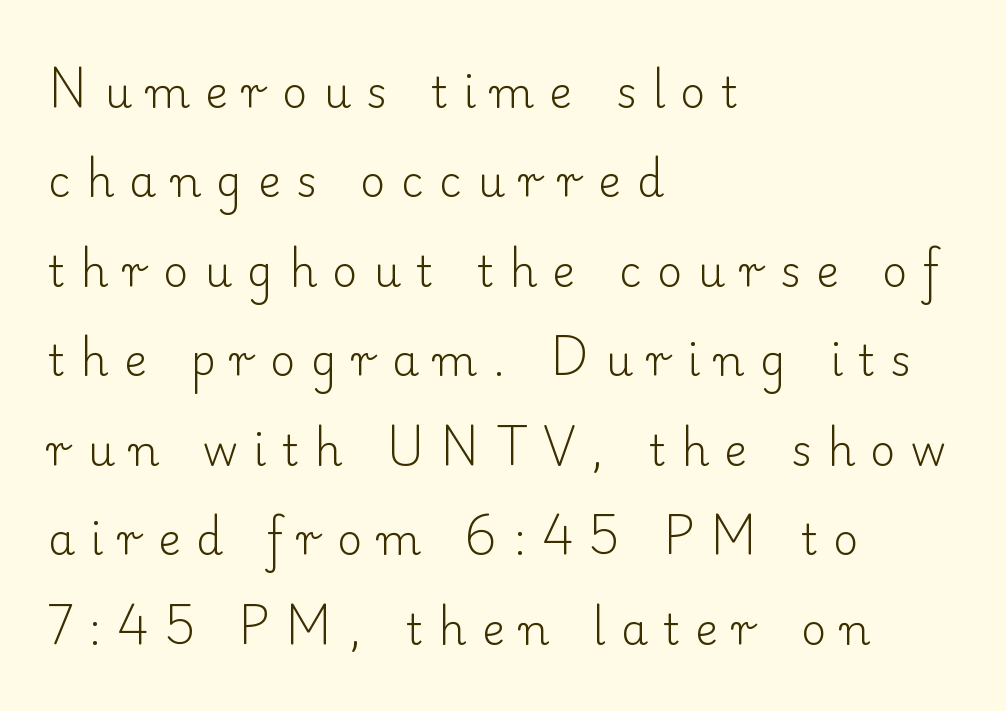
{"italic": "no", "bold": "no", "weight": "light", "width": "normal", "stroke_contrast": "low", "x_height": "small", "monospaced": "no", "underline": "no", "align": "left", "line_spacing": "loose", "line_spacing_ratio": 2.08, "letter_spacing": "wide", "letter_spacing_em": 0.36, "glyph_px": 43}
